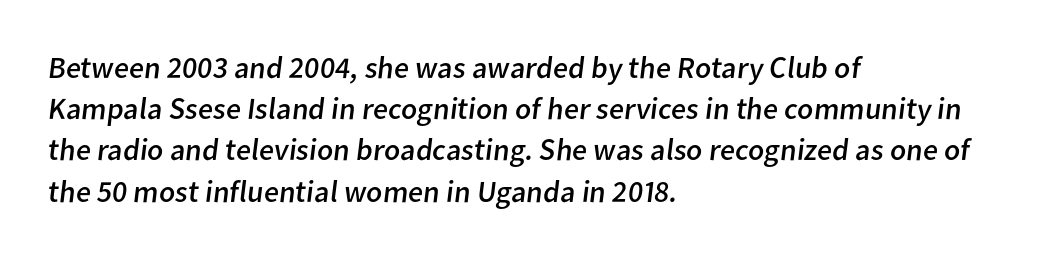
You could call the tracking neutral — neither tight nor loose. Compared with typical paragraphs, the rows here are spaced about the same. Looks like regular typesetting: each glyph gets only the width it needs. The zone under the glyphs is completely vacant. Reading down the block, your eye returns to a fixed left position each line. Grotesque or geometric, the face here clearly has no serifs.
